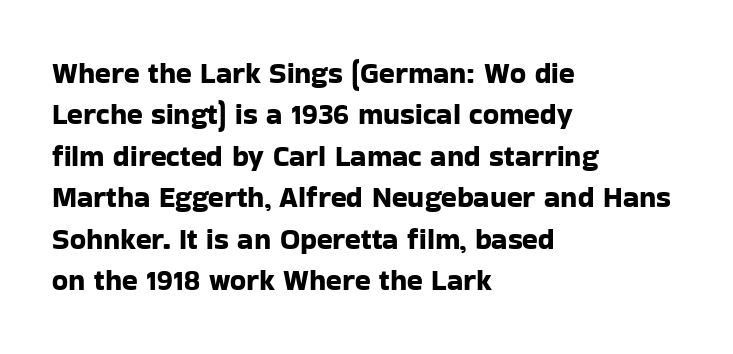
The image shows 29 px sans-serif type, upright; set left-aligned, normal line spacing (1.43x), normal letter spacing, not underlined; low stroke contrast and a medium x-height.
